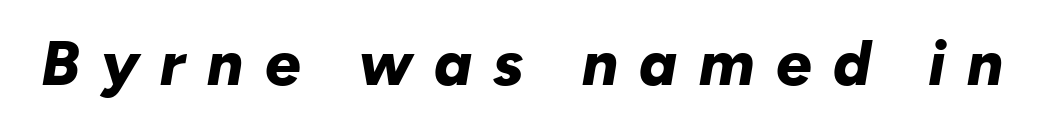
Q: Is the text bold? A: Yes.
Q: Is the text italic (slanted)? A: Yes, it leans right by about 10 degrees.
Q: Is the text underlined? A: No.
Q: Is the spacing between letters normal or unusually wide? A: Unusually wide.
Q: Width (condensed, normal, or wide)? A: Normal.
Q: Stroke contrast? A: Low.
Q: x-height? A: Medium.
Q: Monospaced? A: No.
